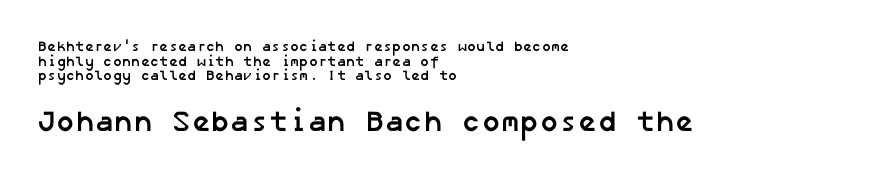
The image shows 29 px semibold sans-serif type; set left-aligned, tight line spacing (1.04x), normal letter spacing, not underlined; the second (bottom) block is 2.07x larger; low stroke contrast and a medium x-height.
